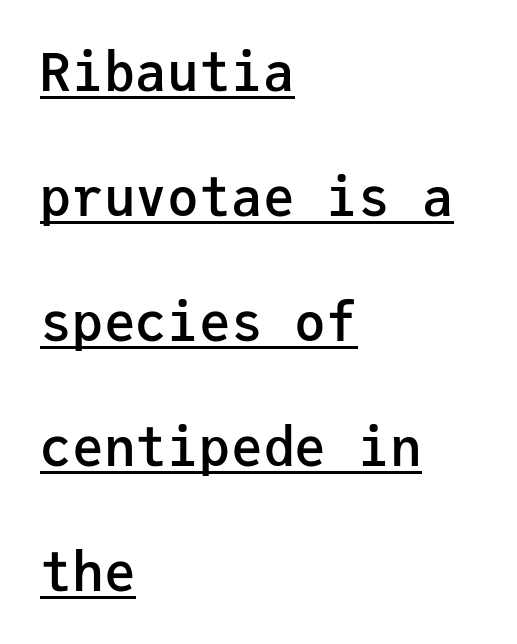
The image shows 53 px semibold sans-serif type, upright, monospaced; set left-aligned, loose line spacing (2.36x), normal letter spacing, underlined; low stroke contrast and a medium x-height.
